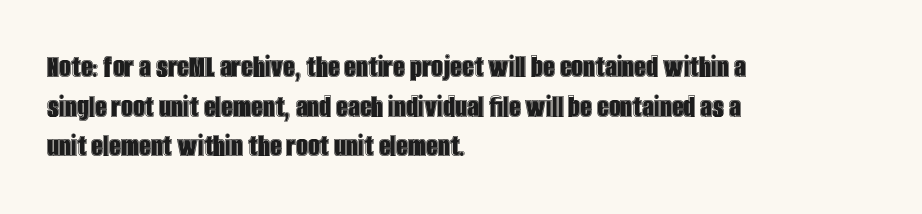
Q: Is the text italic (slanted)? A: No, it is upright.
Q: Is the text underlined? A: No.
Q: How is the paragraph aligned? A: Left-aligned.
Q: Is the spacing between letters normal or unusually wide? A: Normal.
Q: Width (condensed, normal, or wide)? A: Condensed.
Q: x-height? A: Large.
Q: Monospaced? A: No.
